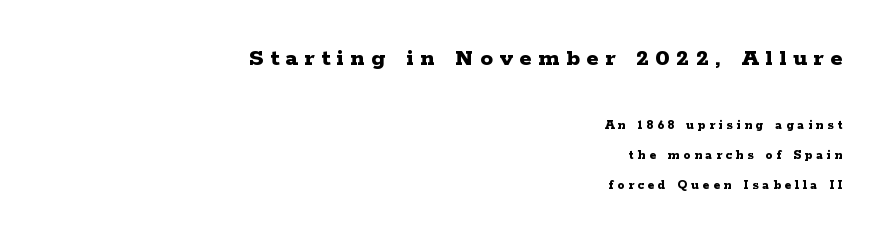
The image shows 25 px bold type, upright; set right-aligned, loose line spacing (2.14x), unusually wide letter spacing (+0.27 em), not underlined; the first (top) block is 1.79x larger.
